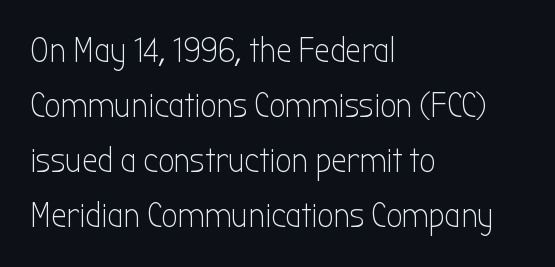
{"serif": "no", "italic": "no", "bold": "no", "weight": "light", "width": "condensed", "stroke_contrast": "low", "x_height": "medium", "monospaced": "no", "underline": "no", "align": "left", "line_spacing": "normal", "line_spacing_ratio": 1.57, "letter_spacing": "normal", "letter_spacing_em": 0.0, "glyph_px": 35}
